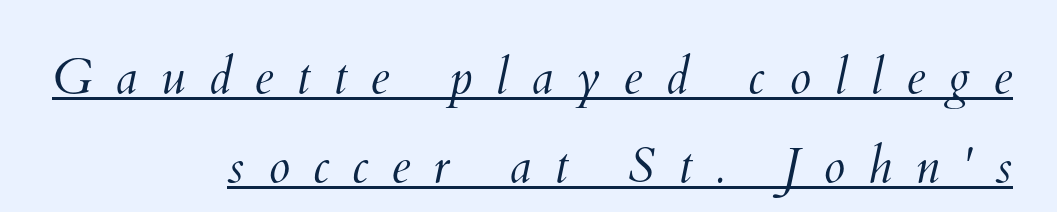
{"bold": "no", "weight": "light", "width": "normal", "stroke_contrast": "medium", "x_height": "small", "monospaced": "no", "underline": "yes", "align": "right", "line_spacing_ratio": 1.81, "letter_spacing": "wide", "letter_spacing_em": 0.47, "glyph_px": 49}
